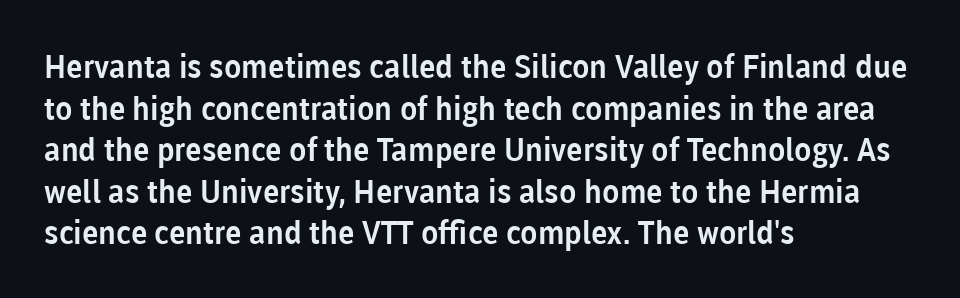
{"serif": "no", "italic": "no", "width": "normal", "stroke_contrast": "low", "x_height": "medium", "monospaced": "no", "underline": "no", "align": "left", "line_spacing": "normal", "line_spacing_ratio": 1.3, "letter_spacing": "normal", "letter_spacing_em": 0.0, "glyph_px": 32}
